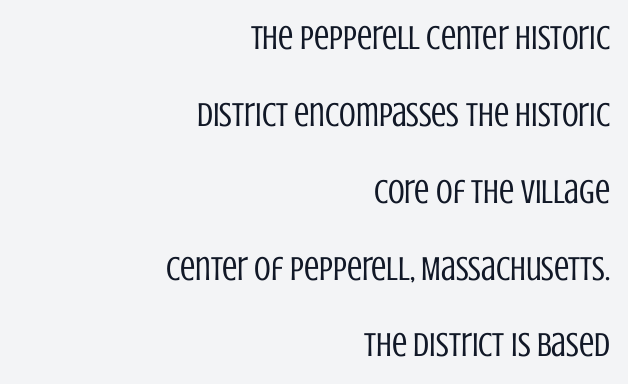
You can tell from the bare stems that sans-serif type was used. Words float on clear page, feet unadorned. A typesetter would call this leading open, well beyond the default. Unlike italic type, these characters show no tilt at all. Does extra space separate the letters? No, they use regular spacing. Is this a fixed-width face? No — the glyphs have proportional, varying widths.
